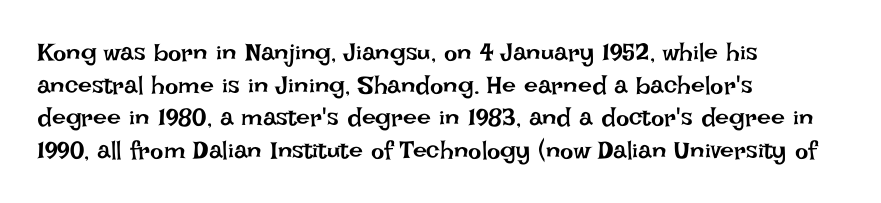
Q: Is the text bold? A: No.
Q: Is the text italic (slanted)? A: No, it is upright.
Q: Is the text underlined? A: No.
Q: How is the paragraph aligned? A: Left-aligned.
Q: Is the spacing between letters normal or unusually wide? A: Normal.
Q: Is the spacing between lines tight, normal or loose? A: Normal.
